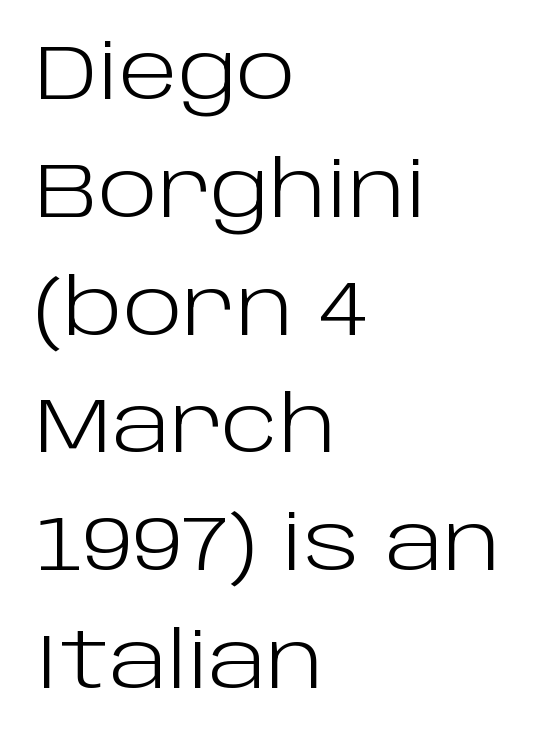
This rendering features lettering with no underline. This sample uses plain, unmodified letter spacing. These lines were composed using upright roman letters. The block of text has a typical density, with ordinary space between rows. The typeface chosen for these lines omits serifs.
